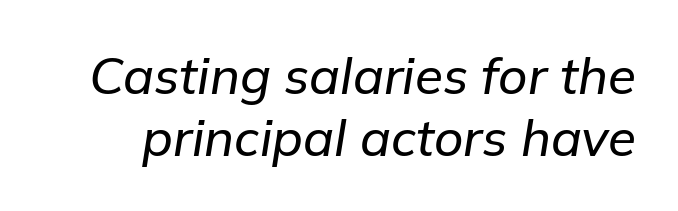
Nobody drew a line under any word here. Yep, that's italic — everything's leaning. This sample has the flowing, uneven cadence of proportional lettering. Characters follow at the spacing the type designer built in.
